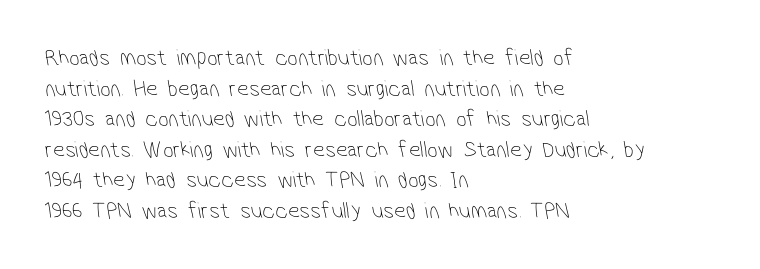
{"bold": "no", "underline": "no", "align": "left", "line_spacing": "normal", "line_spacing_ratio": 1.33, "letter_spacing": "normal", "letter_spacing_em": 0.0, "glyph_px": 23}
